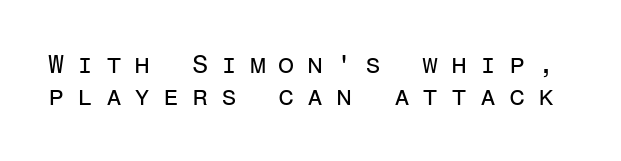
{"italic": "no", "bold": "no", "underline": "no", "line_spacing": "normal", "line_spacing_ratio": 1.25, "letter_spacing": "wide", "letter_spacing_em": 0.49, "glyph_px": 26}
